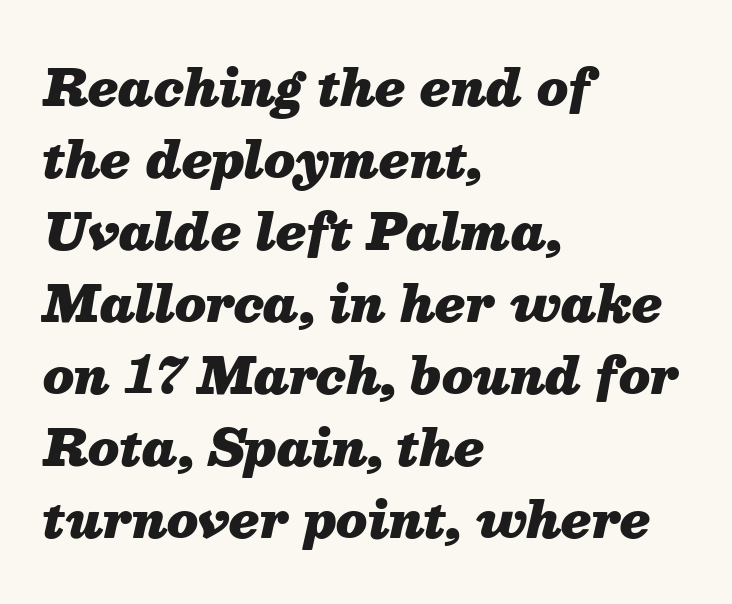
The image shows 49 px heavy type, italic (leaning right); set left-aligned, normal line spacing (1.47x), normal letter spacing, not underlined; medium stroke contrast and a medium x-height.
